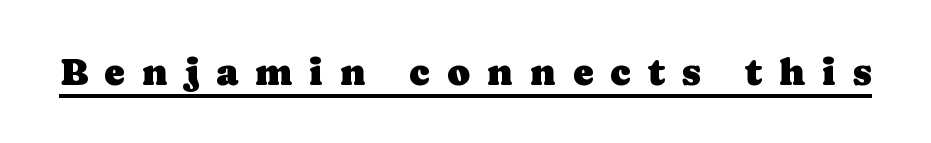
Q: Is the text italic (slanted)? A: No, it is upright.
Q: Is the typeface a serif or a sans-serif typeface? A: Serif.
Q: Is the text underlined? A: Yes.
Q: Is the spacing between letters normal or unusually wide? A: Unusually wide.
Q: Width (condensed, normal, or wide)? A: Normal.
Q: Stroke contrast? A: Low.
Q: x-height? A: Medium.
Q: Monospaced? A: No.
